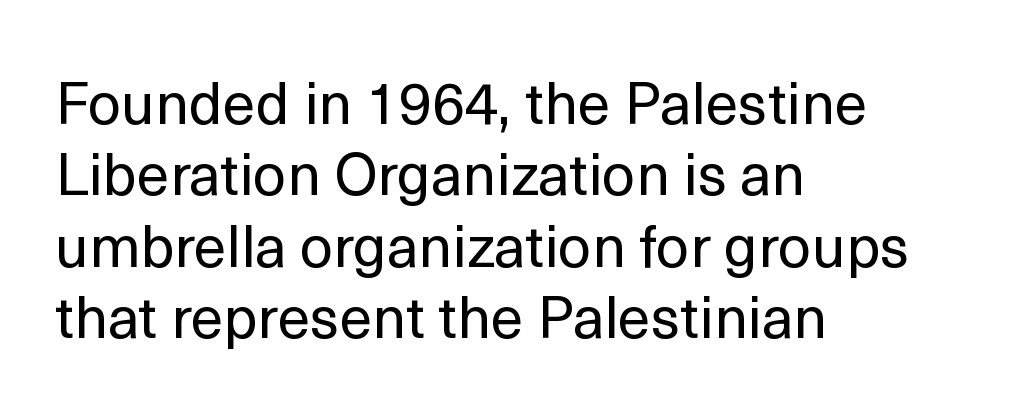
These lines are rendered in a variable-pitch font. Nothing heavy about these letters — not bold at all. The font's upright variant was chosen for this text. Words appear dense and cohesive because spacing is normal. The typeface chosen for these lines omits serifs.
